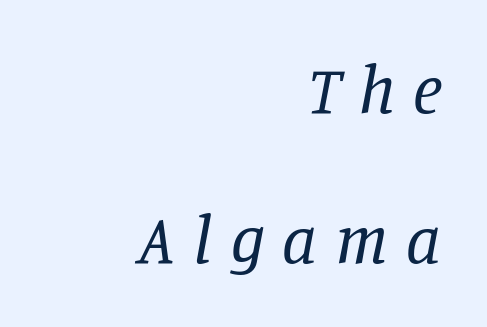
{"serif": "yes", "italic": "yes", "lean": "right", "slant_degrees": 11, "bold": "no", "weight": "regular", "width": "normal", "stroke_contrast": "low", "x_height": "large", "monospaced": "no", "underline": "no", "align": "right", "line_spacing": "loose", "line_spacing_ratio": 2.21, "letter_spacing": "wide", "letter_spacing_em": 0.26, "glyph_px": 68}
